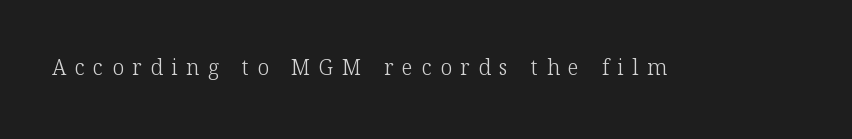
Q: Is the text bold? A: No.
Q: Is the text italic (slanted)? A: No, it is upright.
Q: Is the text underlined? A: No.
Q: Is the spacing between letters normal or unusually wide? A: Unusually wide.
